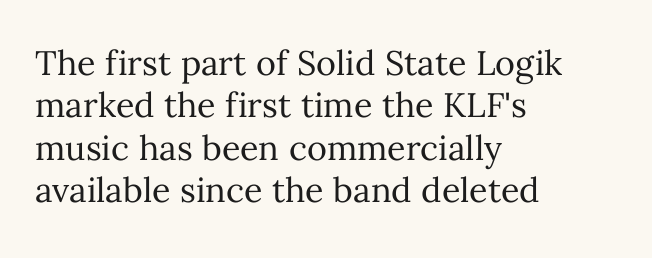
Students, note that the glyphs here touch the page at normal intervals. This sample has the flowing, uneven cadence of proportional lettering. The block of text has a typical density, with ordinary space between rows. Ascenders rise straight up at ninety degrees.
